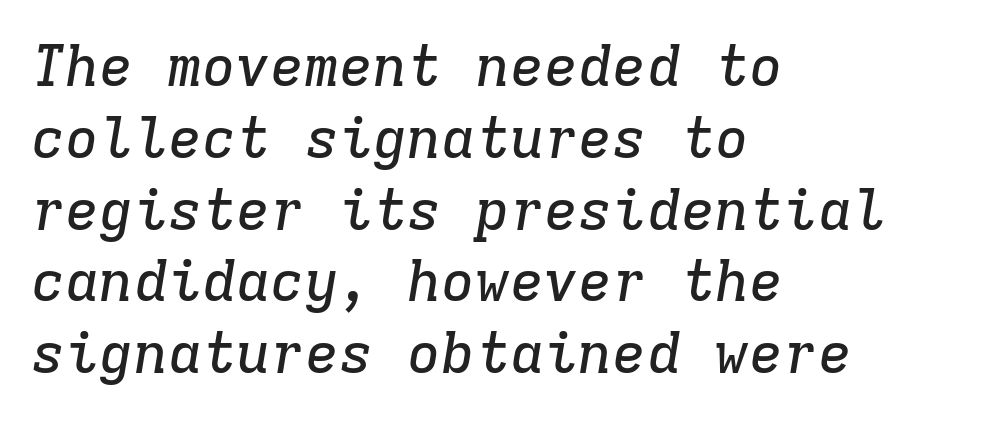
The image shows 57 px serif type, italic (leaning right), monospaced; set left-aligned, normal line spacing (1.26x), normal letter spacing, not underlined; low stroke contrast and a medium x-height.
